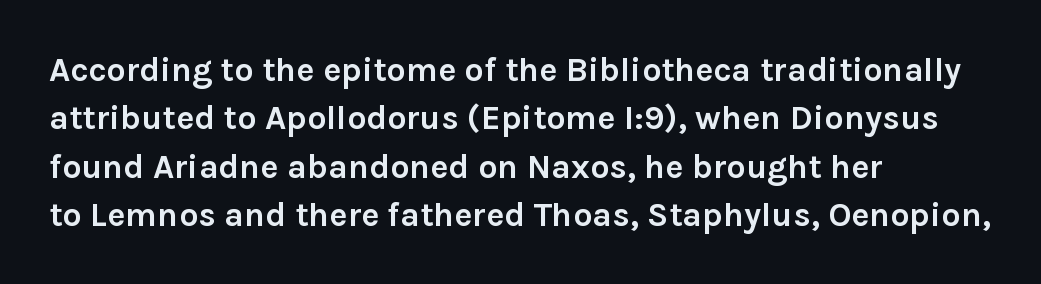
{"serif": "no", "italic": "no", "bold": "yes", "weight": "semibold", "width": "normal", "stroke_contrast": "low", "x_height": "medium", "monospaced": "no", "underline": "no", "align": "left", "line_spacing": "normal", "line_spacing_ratio": 1.42, "letter_spacing": "normal", "letter_spacing_em": 0.0, "glyph_px": 34}
